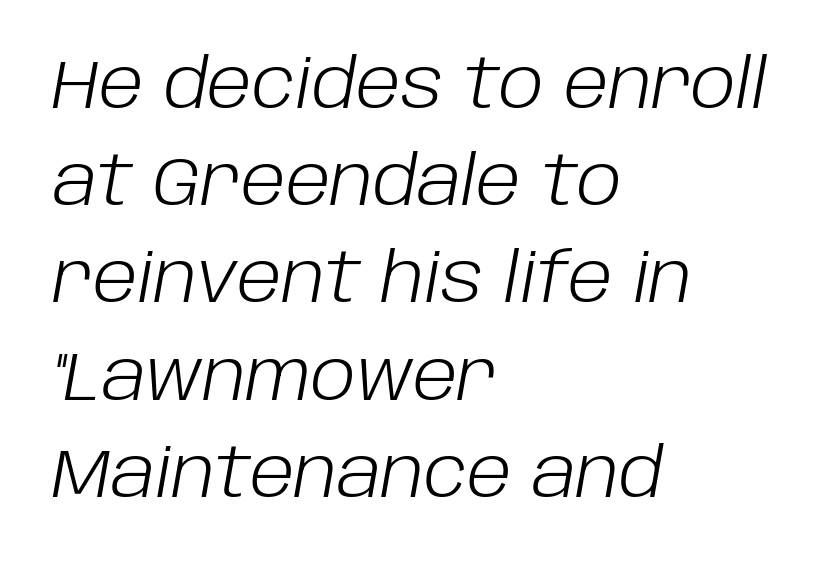
{"italic": "yes", "lean": "right", "slant_degrees": 10, "bold": "no", "weight": "light", "width": "normal", "stroke_contrast": "low", "x_height": "large", "monospaced": "no", "underline": "no", "align": "left", "line_spacing": "normal", "line_spacing_ratio": 1.43, "letter_spacing": "normal", "letter_spacing_em": 0.0, "glyph_px": 68}
